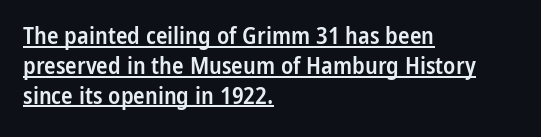
Vertical strokes here are truly vertical. Heft: intermediate — a semibold. Honestly, the underline is the first thing you notice here. Short note: letters normally spaced. Leftover space on each line is placed entirely after the last word.
